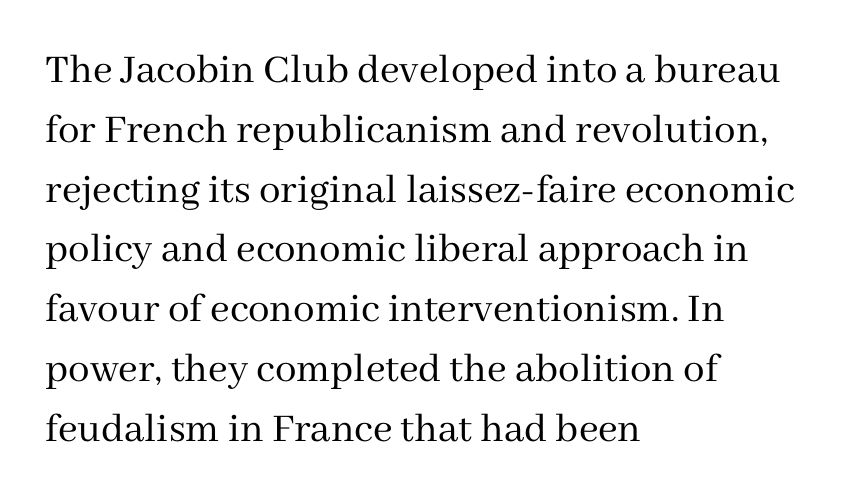
{"serif": "yes", "italic": "no", "bold": "no", "weight": "regular", "width": "normal", "stroke_contrast": "medium", "x_height": "medium", "monospaced": "no", "underline": "no", "align": "left", "line_spacing": "normal", "line_spacing_ratio": 1.39, "letter_spacing": "normal", "letter_spacing_em": 0.0, "glyph_px": 43}
